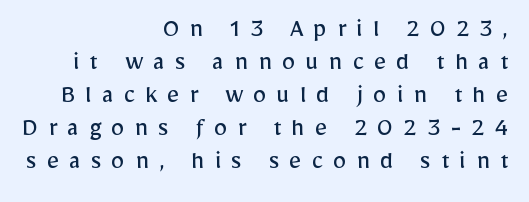
The image shows 27 px text type, upright; set right-aligned, line spacing 1.22x, unusually wide letter spacing (+0.37 em), not underlined.
